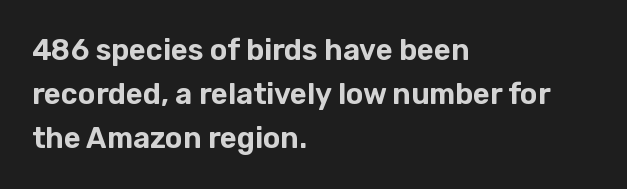
{"serif": "no", "italic": "no", "width": "normal", "stroke_contrast": "low", "x_height": "medium", "monospaced": "no", "underline": "no", "align": "left", "line_spacing": "normal", "line_spacing_ratio": 1.52, "letter_spacing": "normal", "letter_spacing_em": 0.0, "glyph_px": 29}
